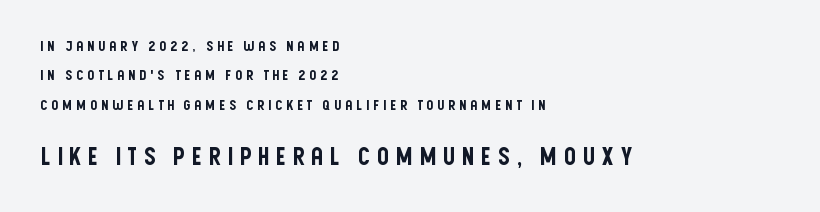
Between one letter and the next there's a generous, obvious gap. The vertical gap from one line to the next is large. All the whitespace from short lines collects on the right. Rule under the text: the space is simply empty. A student would notice the bottom passage is typeset larger than what precedes it. The specimen reads as upright at a glance.
